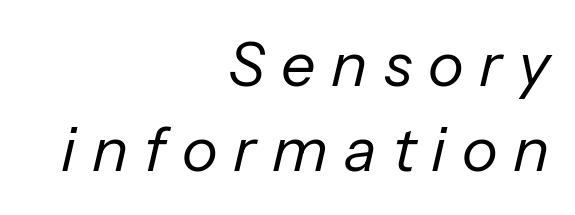
This rendering features lettering with no underline. The specimen reads as italic at a glance. Quick note: interline space is typical. The passage shown is typed in a proportional face where columns would drift. The paragraph shown leans on its right margin.
